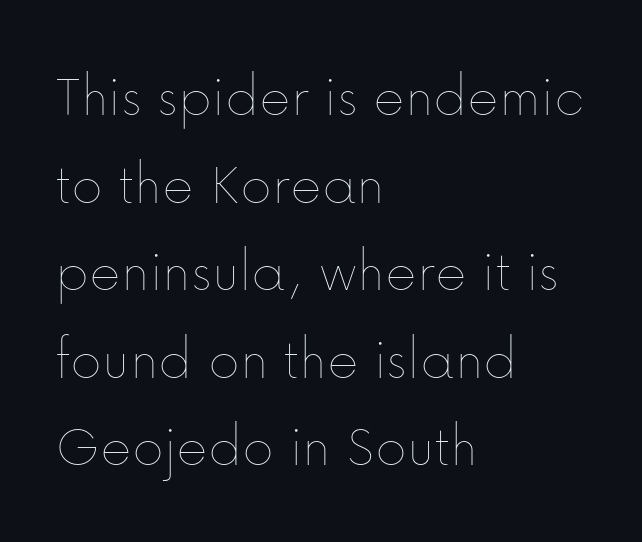
Q: Is the text bold? A: No.
Q: Is the text italic (slanted)? A: No, it is upright.
Q: Is the text underlined? A: No.
Q: How is the paragraph aligned? A: Left-aligned.
Q: Is the spacing between letters normal or unusually wide? A: Normal.
Q: Is the spacing between lines tight, normal or loose? A: Normal.
Q: Width (condensed, normal, or wide)? A: Normal.
Q: Stroke contrast? A: Low.
Q: x-height? A: Medium.
Q: Monospaced? A: No.
